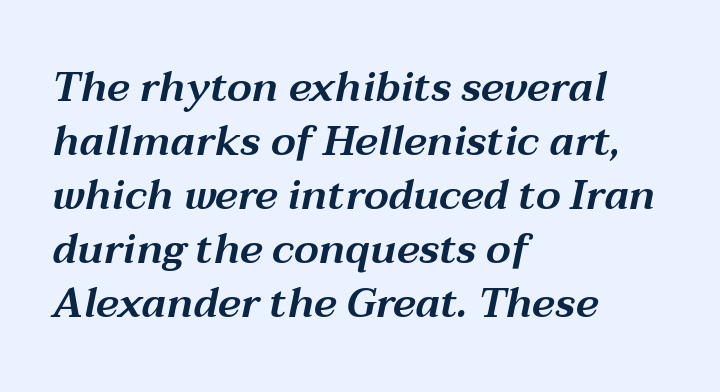
{"italic": "yes", "lean": "right", "slant_degrees": 12, "width": "wide", "stroke_contrast": "medium", "x_height": "medium", "monospaced": "no", "underline": "no", "align": "left", "line_spacing": "normal", "line_spacing_ratio": 1.32, "letter_spacing": "normal", "letter_spacing_em": 0.0, "glyph_px": 41}
